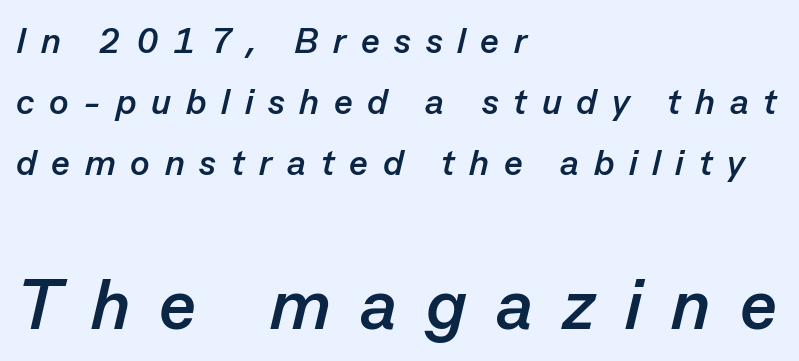
{"italic": "yes", "lean": "right", "slant_degrees": 13, "bold": "yes", "weight": "semibold", "width": "normal", "stroke_contrast": "low", "x_height": "medium", "monospaced": "no", "underline": "no", "align": "left", "line_spacing": "normal", "line_spacing_ratio": 1.7, "letter_spacing": "wide", "letter_spacing_em": 0.41, "larger_block": "second", "size_ratio": 1.97, "glyph_px": 71}
